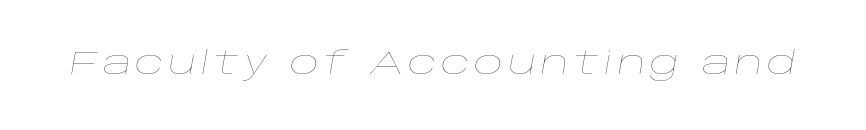
The passage shown is not underscored anywhere. Heft: none added — not bold. The rendering uses natural spacing where letterforms have individual widths. Style check: oblique.
